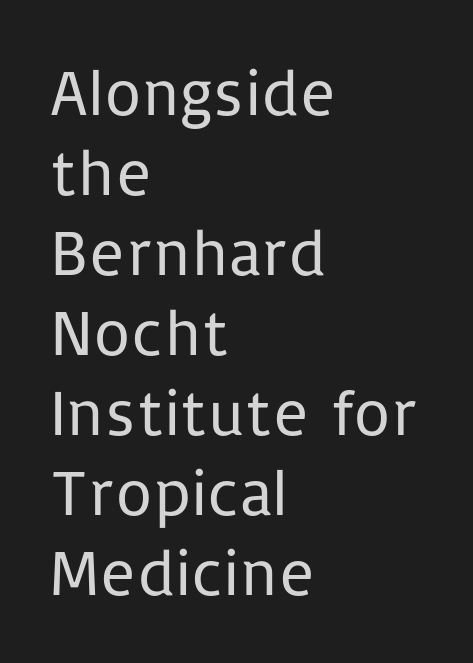
The image shows 65 px regular-weight sans-serif type, upright; set left-aligned, line spacing 1.23x, normal letter spacing, not underlined; low stroke contrast and a medium x-height.
